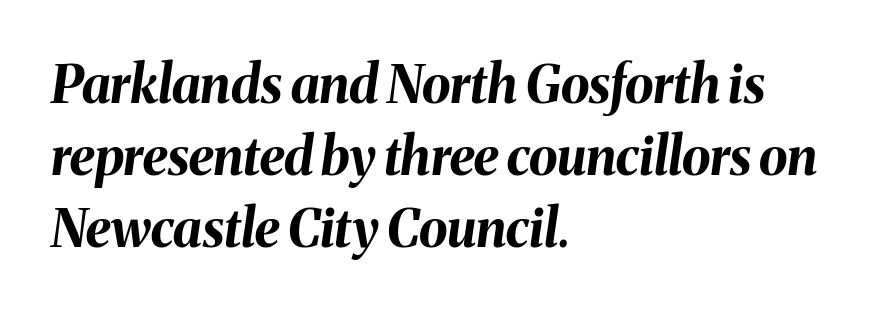
The image shows 52 px bold type, italic (leaning right); set left-aligned, normal line spacing (1.38x), normal letter spacing, not underlined; medium stroke contrast and a medium x-height.
